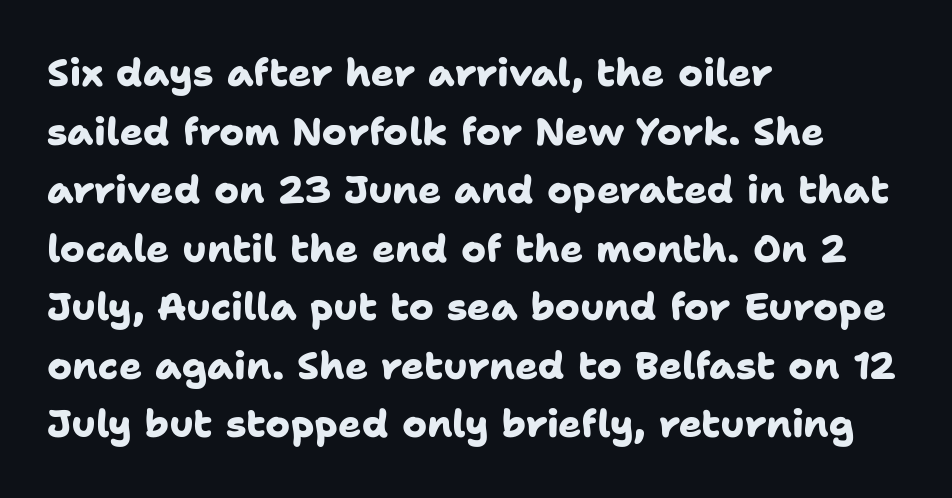
{"serif": "no", "bold": "yes", "weight": "heavy", "width": "normal", "stroke_contrast": "low", "x_height": "medium", "monospaced": "no", "underline": "no", "align": "left", "line_spacing": "normal", "line_spacing_ratio": 1.54, "letter_spacing": "normal", "letter_spacing_em": 0.0, "glyph_px": 38}
